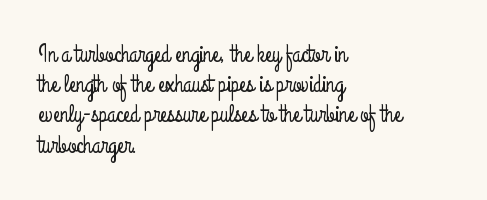
The image shows 24 px text type; set left-aligned, normal line spacing (1.26x), normal letter spacing, not underlined.
